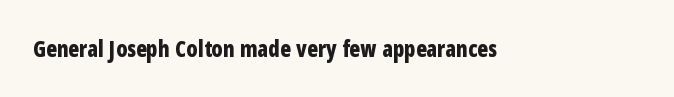
The image shows 22 px bold type, upright; set normal letter spacing, not underlined.
